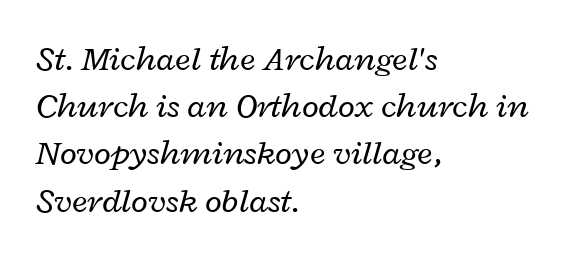
The gap between lines stays unmarked. Compared with a typical body face, this is equally light or lighter still. Compared with typical body copy, the letter spacing here is the same. You can tell it's italic because the verticals aren't actually vertical. Horizontal alignment here is leftward, the default for most running prose.
